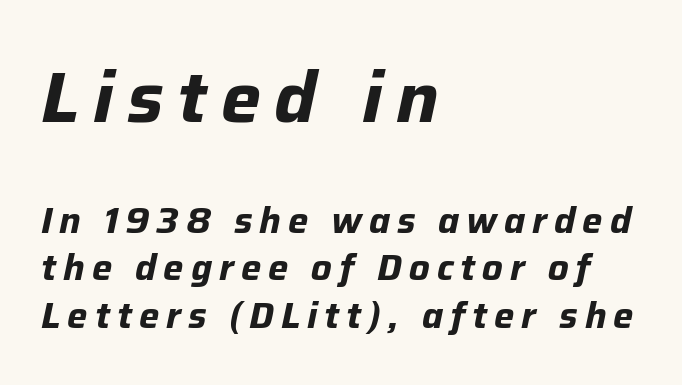
The image shows 71 px bold type, italic (leaning right); set left-aligned, normal line spacing (1.32x), not underlined; the first (top) block is 1.97x larger; low stroke contrast and a medium x-height.
